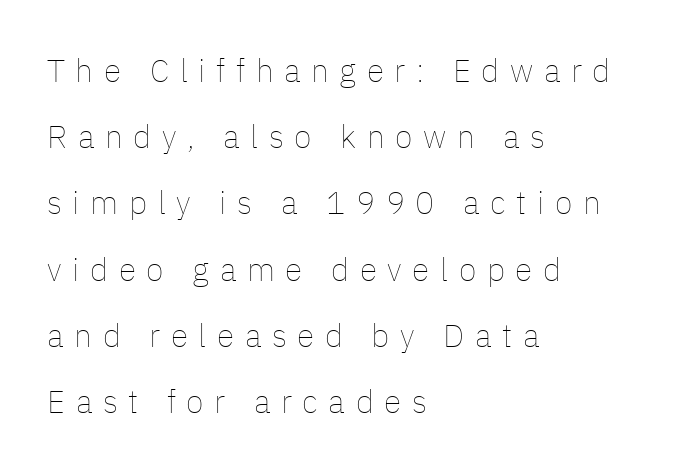
{"italic": "no", "bold": "no", "weight": "thin", "width": "normal", "stroke_contrast": "low", "x_height": "medium", "monospaced": "no", "underline": "no", "align": "left", "line_spacing": "loose", "line_spacing_ratio": 2.07, "letter_spacing": "wide", "letter_spacing_em": 0.33, "glyph_px": 32}
